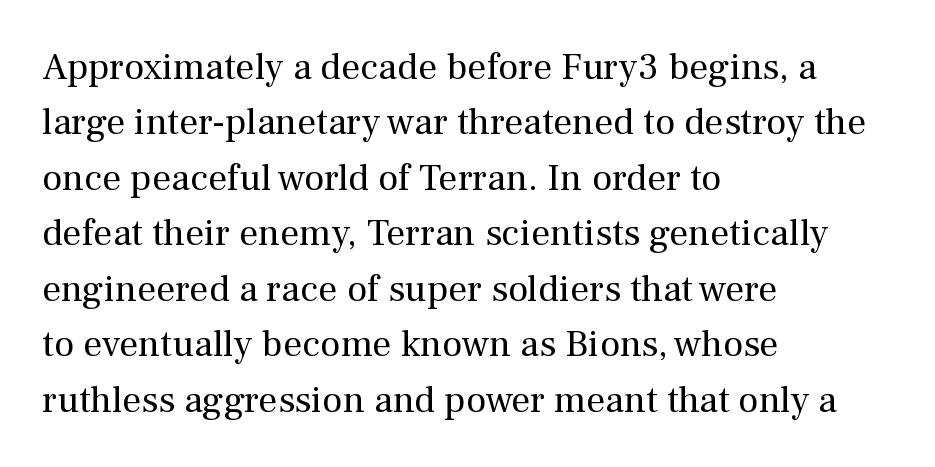
The image shows 38 px regular-weight serif type, upright; set left-aligned, normal line spacing (1.46x), normal letter spacing, not underlined; medium stroke contrast and a medium x-height.
